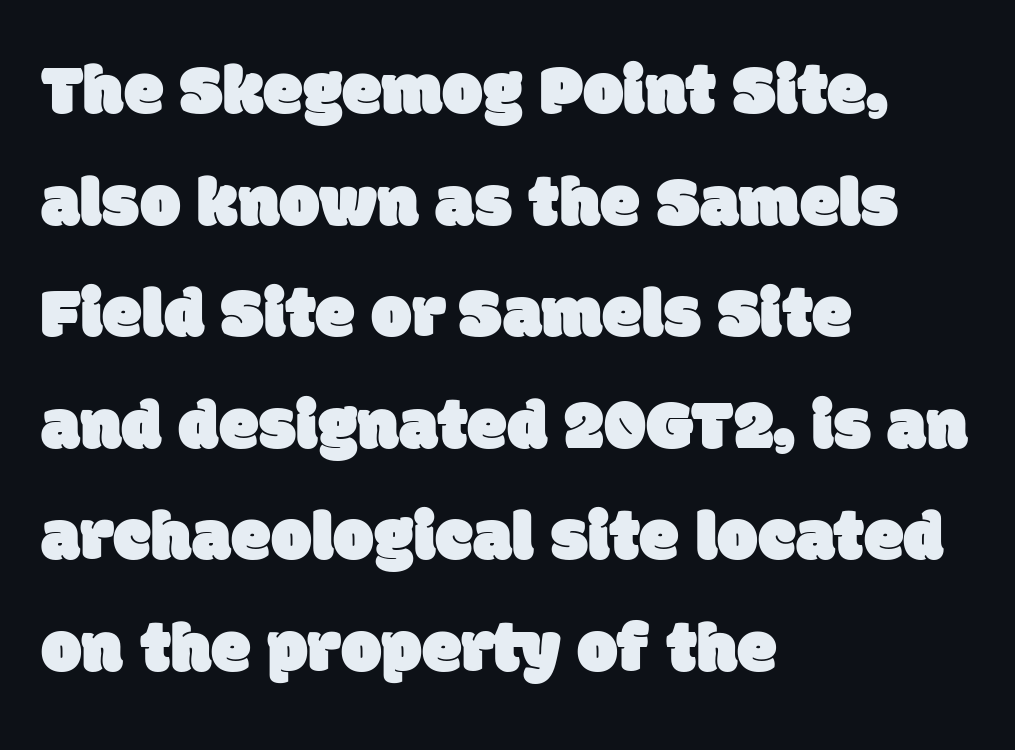
The glyphs are unaccompanied by any horizontal stroke below them. Spacing verdict: proportional, widths tailored to each character. Line spacing here is normal. A typesetter would label this face a sans. The lines in this sample share a left origin and differ only in where they stop.
